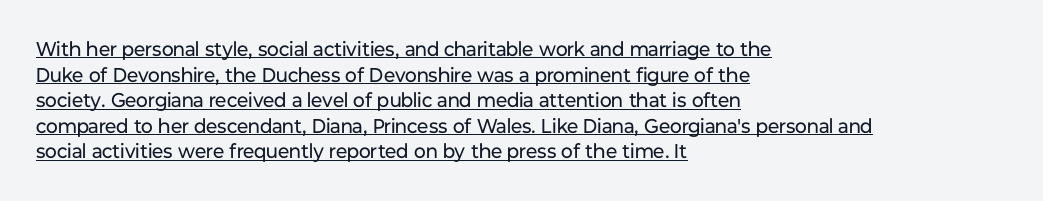
{"italic": "no", "bold": "no", "underline": "yes", "align": "left", "line_spacing": "normal", "line_spacing_ratio": 1.28, "letter_spacing": "normal", "letter_spacing_em": 0.0, "glyph_px": 20}
